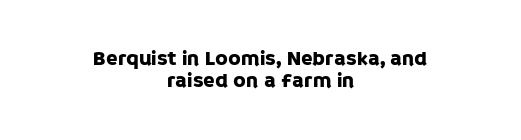
Q: Is the text italic (slanted)? A: No, it is upright.
Q: Is the text underlined? A: No.
Q: How is the paragraph aligned? A: Centered.
Q: Is the spacing between letters normal or unusually wide? A: Normal.
Q: Is the spacing between lines tight, normal or loose? A: Tight.
